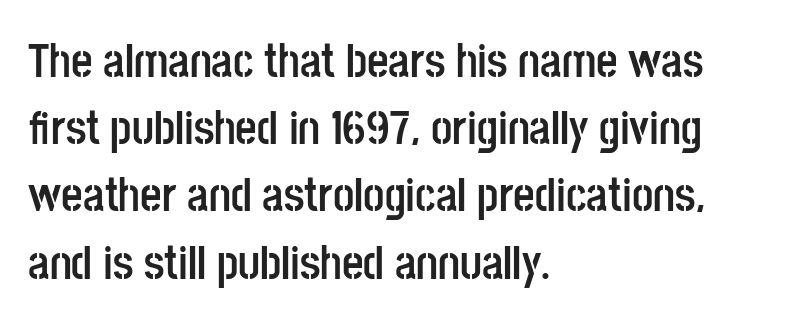
{"serif": "no", "italic": "no", "bold": "yes", "weight": "semibold", "width": "condensed", "stroke_contrast": "low", "x_height": "large", "monospaced": "no", "underline": "no", "align": "left", "line_spacing": "normal", "line_spacing_ratio": 1.43, "letter_spacing": "normal", "letter_spacing_em": 0.0, "glyph_px": 47}
